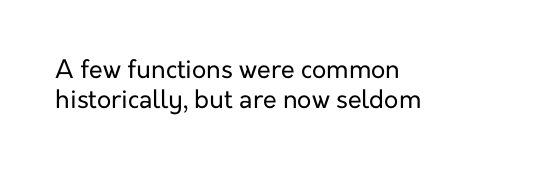
{"italic": "no", "bold": "no", "underline": "no", "align": "left", "line_spacing_ratio": 1.19, "letter_spacing": "normal", "letter_spacing_em": 0.0, "glyph_px": 25}
